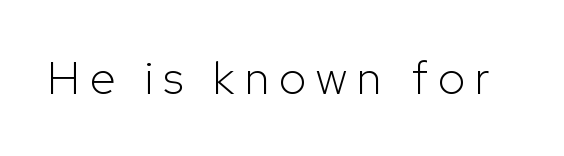
The image shows 46 px light sans-serif type, upright; set unusually wide letter spacing (+0.22 em), not underlined; low stroke contrast and a medium x-height.
